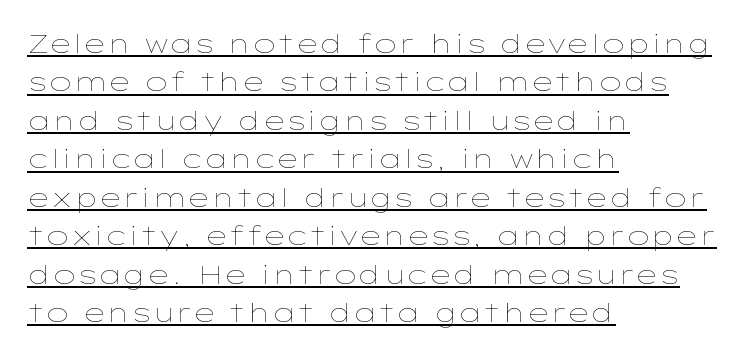
{"italic": "no", "bold": "no", "underline": "yes", "align": "left", "line_spacing": "normal", "line_spacing_ratio": 1.48, "letter_spacing": "normal", "letter_spacing_em": 0.0, "glyph_px": 26}
